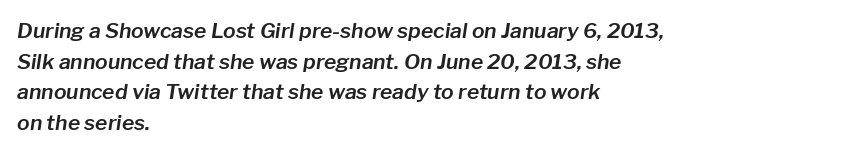
Has an underline been added? It has not. Italic? Definitely — the glyphs are oblique. The block of text has a typical density, with ordinary space between rows. Each word holds together tightly as a unit, with standard inter-letter gaps. The passage is arranged the way most books set body copy — flush left.
